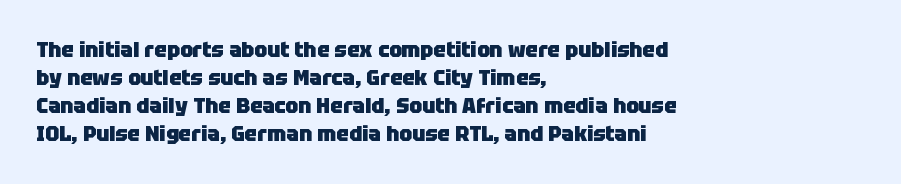
{"italic": "no", "bold": "yes", "underline": "no", "align": "left", "line_spacing": "normal", "line_spacing_ratio": 1.33, "letter_spacing": "normal", "letter_spacing_em": 0.0, "glyph_px": 21}
